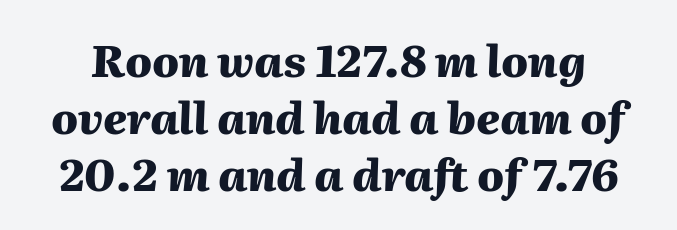
Q: Is the text bold? A: Yes.
Q: Is the text italic (slanted)? A: Yes, it leans right by about 2 degrees.
Q: Is the text underlined? A: No.
Q: Is the spacing between letters normal or unusually wide? A: Normal.
Q: Is the spacing between lines tight, normal or loose? A: Normal.
Q: Width (condensed, normal, or wide)? A: Normal.
Q: Stroke contrast? A: Medium.
Q: x-height? A: Medium.
Q: Monospaced? A: No.
